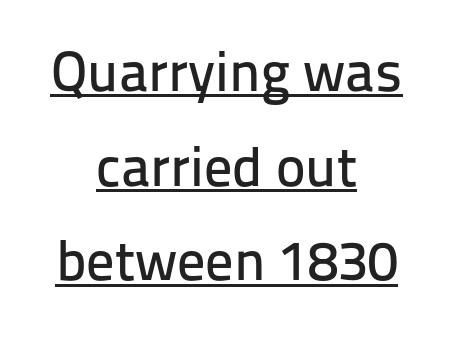
The image shows 56 px sans-serif type, upright; set centered, normal line spacing (1.69x), normal letter spacing, underlined; low stroke contrast and a medium x-height.
